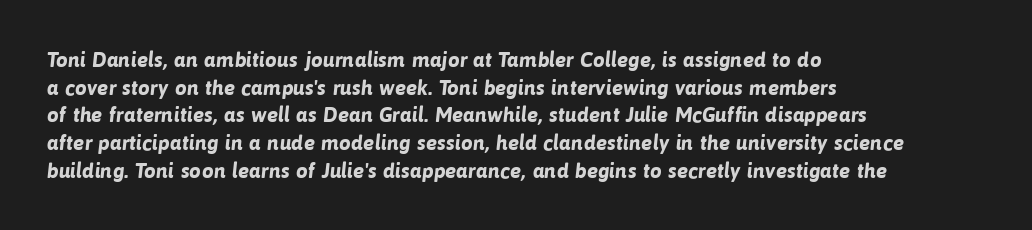
Q: Is the text bold? A: Yes.
Q: Is the text underlined? A: No.
Q: How is the paragraph aligned? A: Left-aligned.
Q: Is the spacing between letters normal or unusually wide? A: Normal.
Q: Is the spacing between lines tight, normal or loose? A: Normal.
